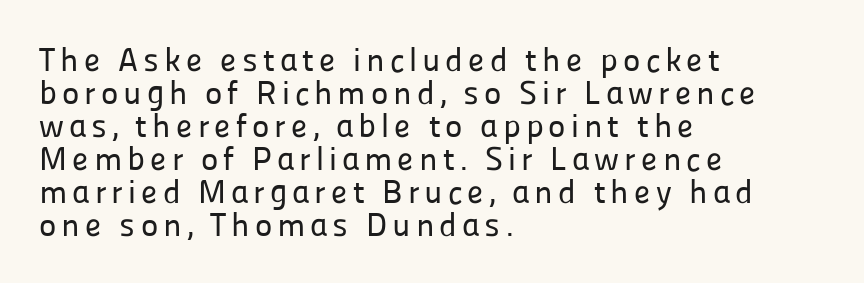
Q: Is the text italic (slanted)? A: No, it is upright.
Q: Is the typeface a serif or a sans-serif typeface? A: Sans-serif.
Q: Is the text underlined? A: No.
Q: How is the paragraph aligned? A: Left-aligned.
Q: Is the spacing between lines tight, normal or loose? A: Tight.
Q: Width (condensed, normal, or wide)? A: Normal.
Q: Stroke contrast? A: Low.
Q: x-height? A: Medium.
Q: Monospaced? A: No.
